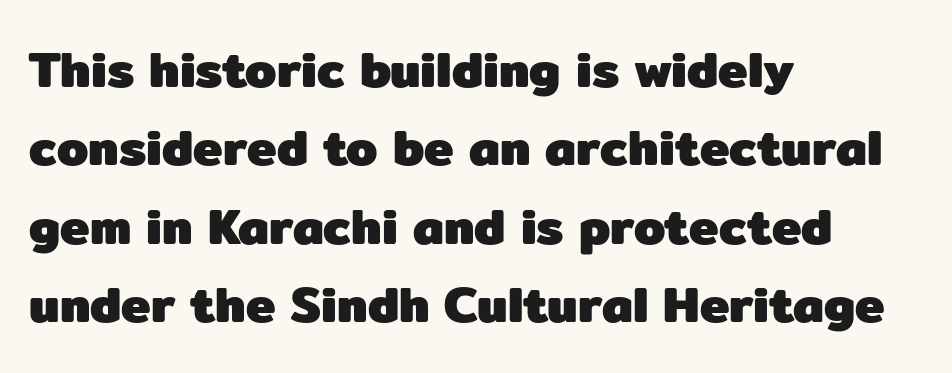
{"serif": "no", "italic": "no", "bold": "yes", "weight": "heavy", "width": "normal", "stroke_contrast": "low", "x_height": "medium", "monospaced": "no", "underline": "no", "align": "left", "line_spacing": "normal", "line_spacing_ratio": 1.57, "letter_spacing": "normal", "letter_spacing_em": 0.0, "glyph_px": 50}
